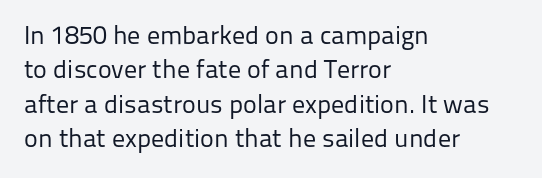
{"italic": "no", "bold": "no", "underline": "no", "align": "left", "line_spacing": "normal", "line_spacing_ratio": 1.32, "letter_spacing": "normal", "letter_spacing_em": 0.0, "glyph_px": 26}
